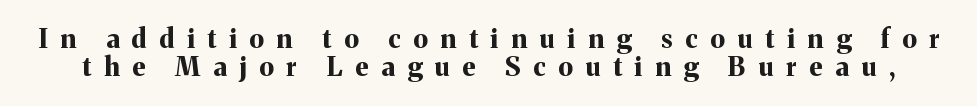
{"italic": "no", "bold": "yes", "underline": "no", "line_spacing": "tight", "line_spacing_ratio": 1.07, "letter_spacing": "wide", "letter_spacing_em": 0.49, "glyph_px": 26}
